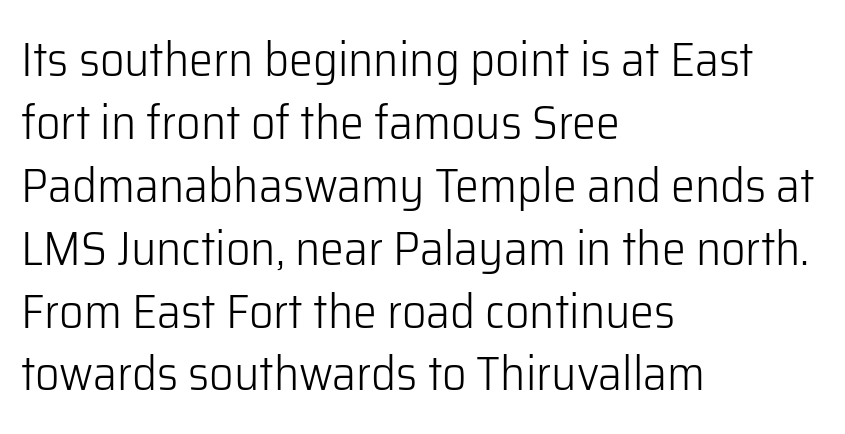
The image shows 48 px light sans-serif type, upright; set left-aligned, normal line spacing (1.31x), normal letter spacing, not underlined; low stroke contrast and a medium x-height.
